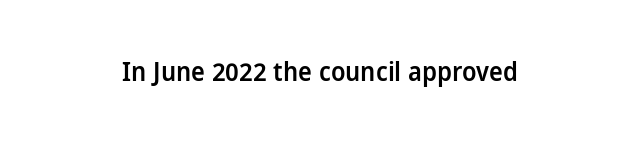
{"italic": "no", "bold": "semi", "underline": "no", "align": "center", "letter_spacing": "normal", "letter_spacing_em": 0.0, "glyph_px": 26}
